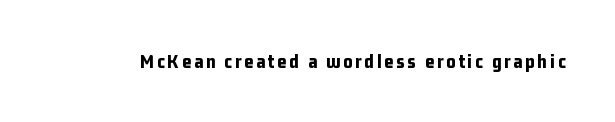
The type sits square on the baseline with zero lean. Lines of text with bare space underneath. Does the weight exceed regular? Yes, all the way to bold.
